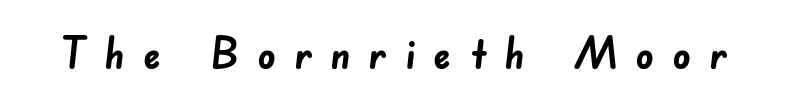
Each row of text sits above clean, open space. The rendering uses natural spacing where letterforms have individual widths. This rendering employs a face without finishing strokes, i.e., a sans-serif. The face used here has the dense, thick strokes of a bold. There is plenty of visible air inserted between adjacent glyphs.
